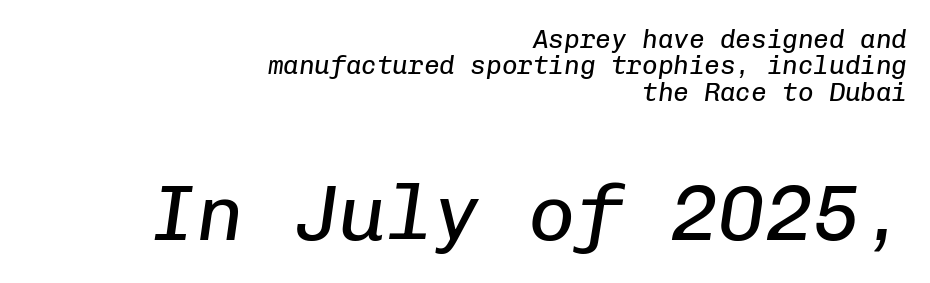
Q: Is the text bold? A: No.
Q: Is the text italic (slanted)? A: Yes, it leans right by about 8 degrees.
Q: Is the text underlined? A: No.
Q: How is the paragraph aligned? A: Right-aligned.
Q: Is the spacing between letters normal or unusually wide? A: Normal.
Q: Is the spacing between lines tight, normal or loose? A: Tight.
Q: Which block of text is set in a larger size, the first (top) or the second (bottom)? A: The second (bottom) one.
Q: Width (condensed, normal, or wide)? A: Normal.
Q: Stroke contrast? A: Low.
Q: x-height? A: Medium.
Q: Monospaced? A: Yes.
